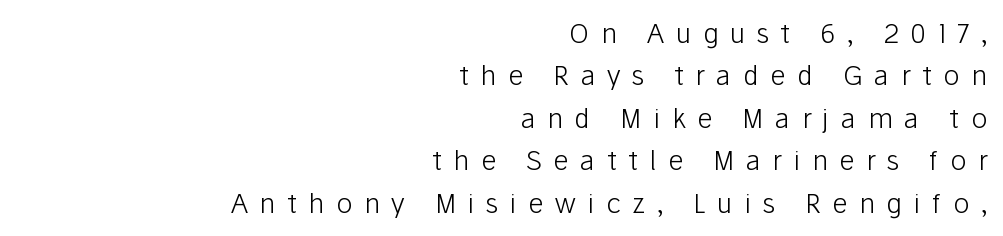
The image shows 27 px text type, upright; set right-aligned, normal line spacing (1.57x), unusually wide letter spacing (+0.43 em), not underlined.
